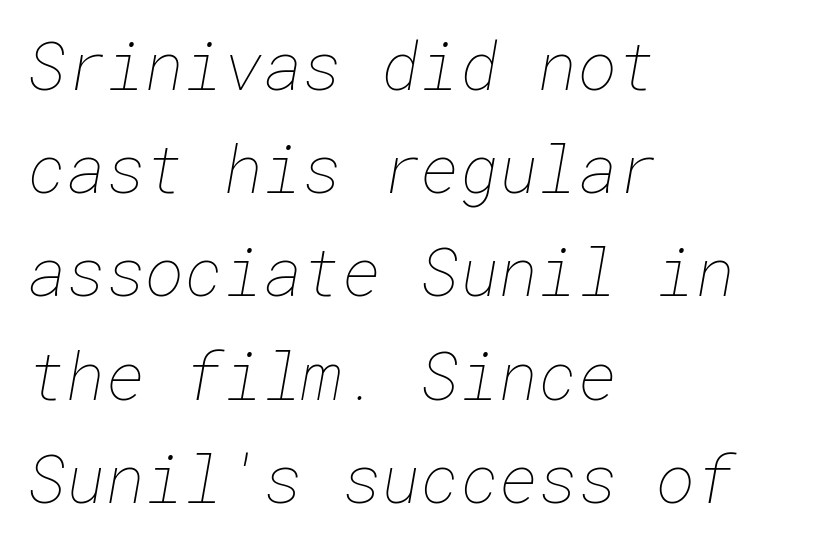
Q: Is the text bold? A: No.
Q: Is the text underlined? A: No.
Q: How is the paragraph aligned? A: Left-aligned.
Q: Is the spacing between letters normal or unusually wide? A: Normal.
Q: Is the spacing between lines tight, normal or loose? A: Normal.
Q: Width (condensed, normal, or wide)? A: Normal.
Q: Stroke contrast? A: Low.
Q: x-height? A: Medium.
